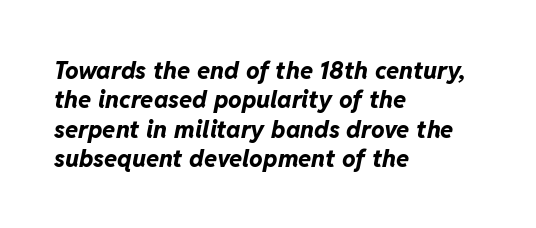
Q: Is the text bold? A: Yes.
Q: Is the text italic (slanted)? A: Yes, it leans right by about 11 degrees.
Q: Is the text underlined? A: No.
Q: How is the paragraph aligned? A: Left-aligned.
Q: Is the spacing between letters normal or unusually wide? A: Normal.
